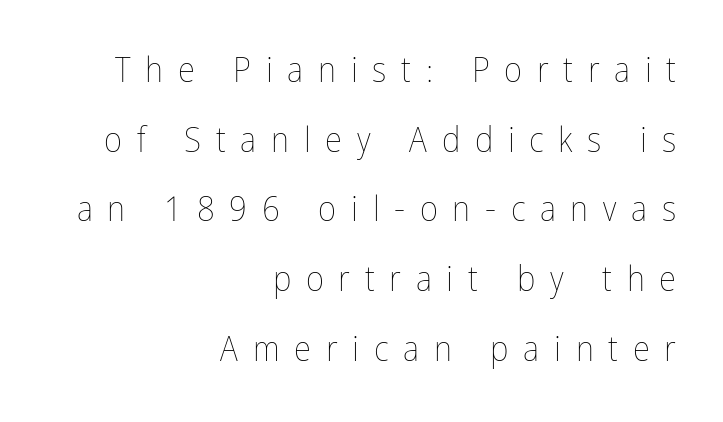
Q: Is the text bold? A: No.
Q: Is the text italic (slanted)? A: No, it is upright.
Q: Is the text underlined? A: No.
Q: How is the paragraph aligned? A: Right-aligned.
Q: Is the spacing between letters normal or unusually wide? A: Unusually wide.
Q: Is the spacing between lines tight, normal or loose? A: Loose.
Q: Width (condensed, normal, or wide)? A: Condensed.
Q: Stroke contrast? A: Low.
Q: x-height? A: Medium.
Q: Monospaced? A: No.
